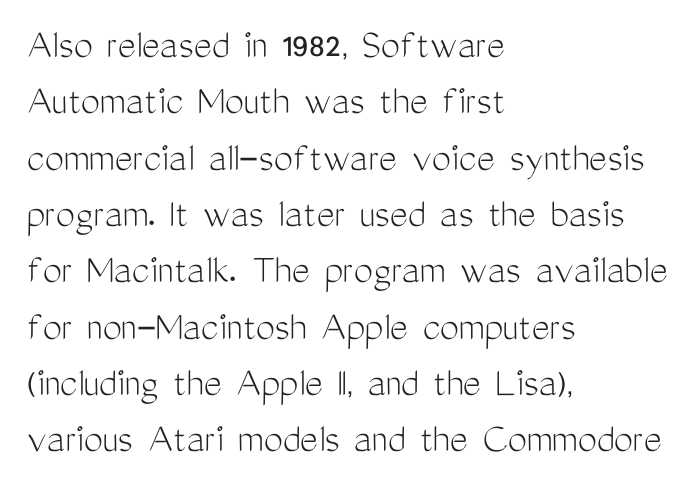
Q: Is the text bold? A: No.
Q: Is the text italic (slanted)? A: No, it is upright.
Q: Is the typeface a serif or a sans-serif typeface? A: Sans-serif.
Q: Is the text underlined? A: No.
Q: How is the paragraph aligned? A: Left-aligned.
Q: Is the spacing between letters normal or unusually wide? A: Normal.
Q: Is the spacing between lines tight, normal or loose? A: Normal.
Q: Width (condensed, normal, or wide)? A: Condensed.
Q: Stroke contrast? A: Medium.
Q: x-height? A: Medium.
Q: Monospaced? A: No.
